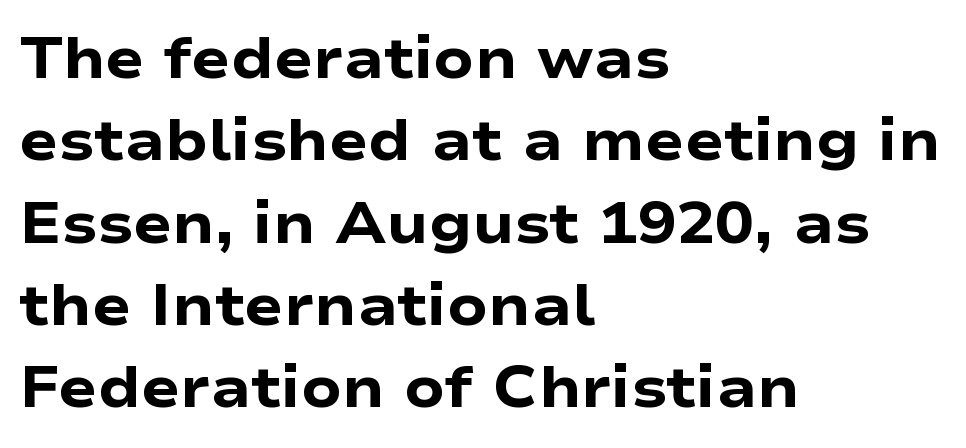
{"serif": "no", "italic": "no", "bold": "yes", "weight": "heavy", "width": "wide", "stroke_contrast": "low", "x_height": "medium", "monospaced": "no", "underline": "no", "align": "left", "line_spacing": "normal", "line_spacing_ratio": 1.42, "letter_spacing": "normal", "letter_spacing_em": 0.0, "glyph_px": 58}
